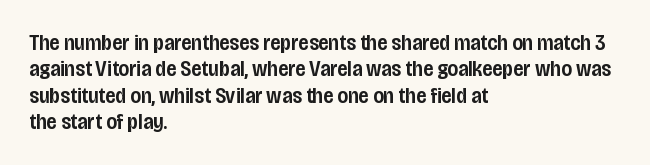
In terms of posture, this sample is upright. Does the copy run flush right? No — it runs flush left. Each word holds together tightly as a unit, with standard inter-letter gaps. Just letters on the line, the space beneath them empty. On the weight axis this lands at semibold, roughly 600.
